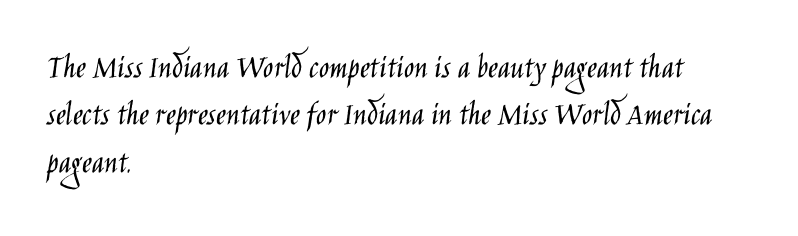
The image shows 34 px light, condensed sans-serif type; set left-aligned, normal line spacing (1.39x), normal letter spacing, not underlined; low stroke contrast and a large x-height.
